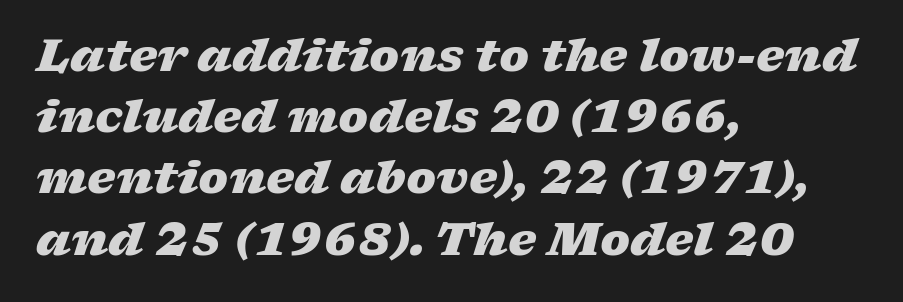
{"italic": "yes", "lean": "right", "slant_degrees": 17, "bold": "yes", "weight": "heavy", "width": "wide", "stroke_contrast": "low", "x_height": "medium", "monospaced": "no", "underline": "no", "align": "left", "line_spacing": "normal", "line_spacing_ratio": 1.36, "letter_spacing": "normal", "letter_spacing_em": 0.0, "glyph_px": 45}
